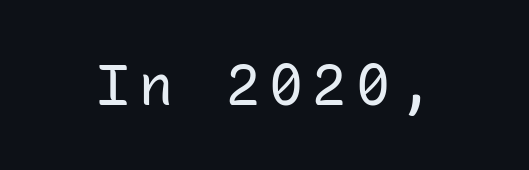
{"serif": "no", "italic": "no", "bold": "no", "weight": "regular", "width": "normal", "stroke_contrast": "low", "x_height": "medium", "monospaced": "yes", "underline": "no", "glyph_px": 57}
